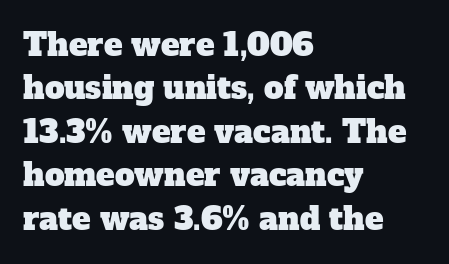
{"serif": "yes", "width": "normal", "stroke_contrast": "low", "x_height": "medium", "monospaced": "no", "underline": "no", "align": "left", "line_spacing": "normal", "line_spacing_ratio": 1.4, "letter_spacing": "normal", "letter_spacing_em": 0.0, "glyph_px": 31}
